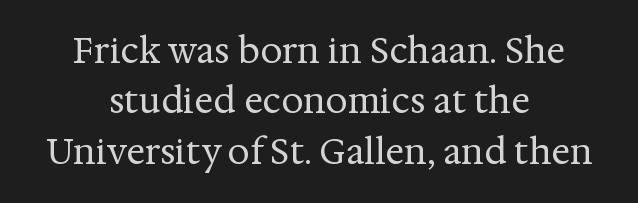
Q: Is the text bold? A: No.
Q: Is the text italic (slanted)? A: No, it is upright.
Q: Is the typeface a serif or a sans-serif typeface? A: Serif.
Q: Is the text underlined? A: No.
Q: How is the paragraph aligned? A: Centered.
Q: Is the spacing between letters normal or unusually wide? A: Normal.
Q: Is the spacing between lines tight, normal or loose? A: Normal.
Q: Width (condensed, normal, or wide)? A: Normal.
Q: Stroke contrast? A: Medium.
Q: x-height? A: Medium.
Q: Monospaced? A: No.
